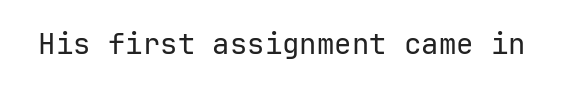
The image shows 29 px regular-weight sans-serif type, upright, monospaced; set normal letter spacing, not underlined; low stroke contrast and a medium x-height.
